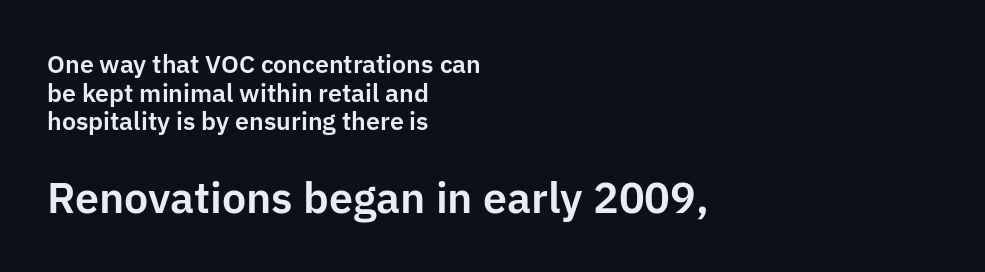
Q: Is the text italic (slanted)? A: No, it is upright.
Q: Is the typeface a serif or a sans-serif typeface? A: Sans-serif.
Q: Is the text underlined? A: No.
Q: How is the paragraph aligned? A: Left-aligned.
Q: Is the spacing between letters normal or unusually wide? A: Normal.
Q: Is the spacing between lines tight, normal or loose? A: Tight.
Q: Which block of text is set in a larger size, the first (top) or the second (bottom)? A: The second (bottom) one.
Q: Width (condensed, normal, or wide)? A: Normal.
Q: Stroke contrast? A: Low.
Q: x-height? A: Medium.
Q: Monospaced? A: No.
